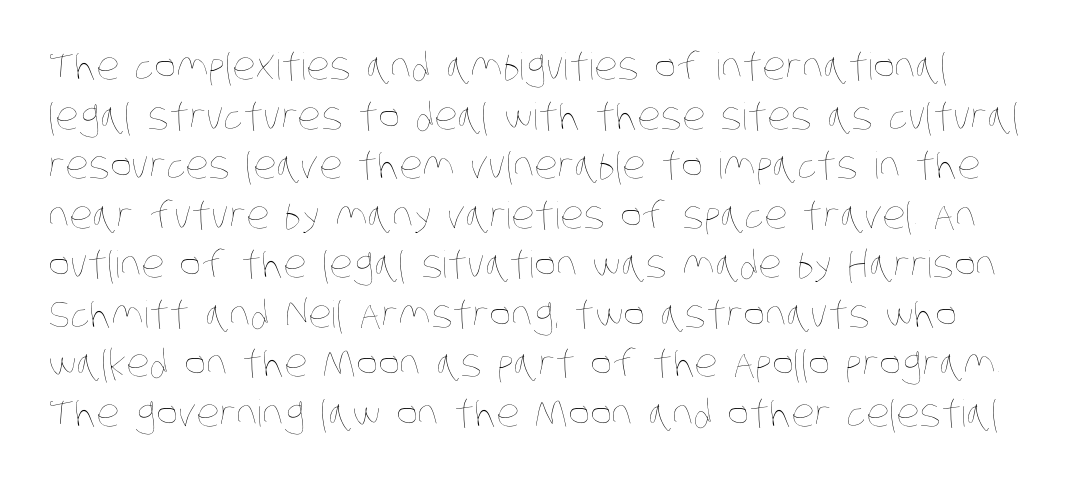
Do the characters align in a grid? No, the font is proportional. Tracking here is standard; glyphs follow each other at the usual distance. In terms of leading, this rendering sits right in the middle. Descenders hang freely into open space. The characters are drawn with everyday or finer stroke widths.
